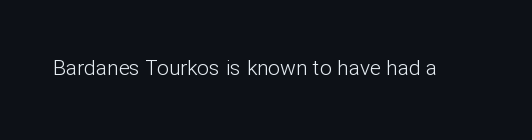
{"italic": "no", "bold": "no", "underline": "no", "letter_spacing": "normal", "letter_spacing_em": 0.0, "glyph_px": 21}
